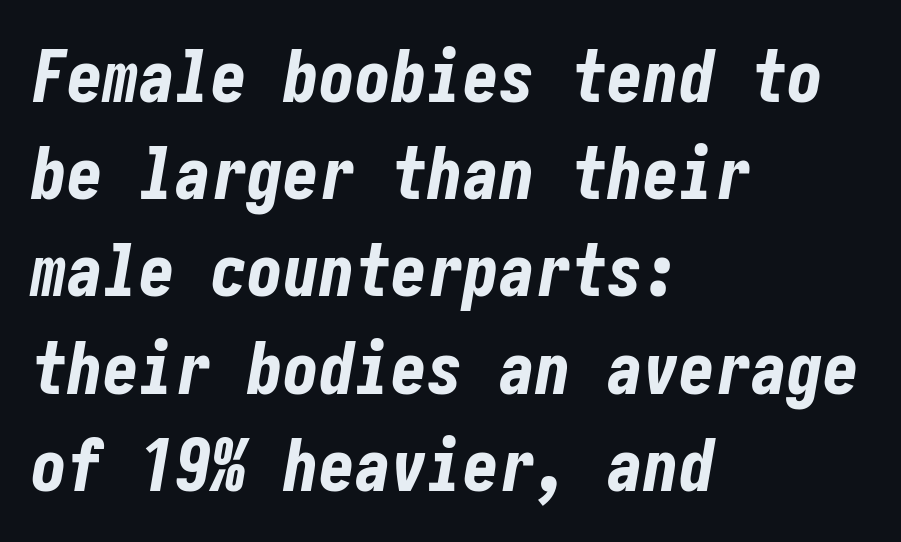
Decoration check: the copy has no underline. In terms of weight, the rendering is a true, heavy bold. You could call the tracking neutral — neither tight nor loose. The lines sit at an ordinary, default distance from one another.
